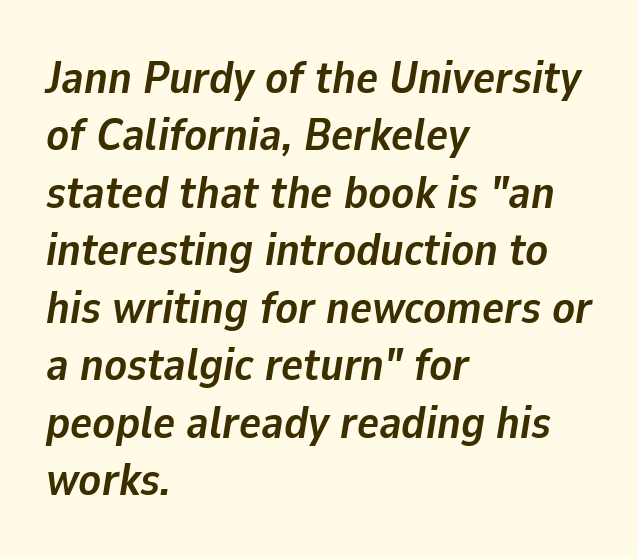
The image shows 46 px semibold type, italic (leaning right); set left-aligned, normal line spacing (1.25x), normal letter spacing, not underlined; low stroke contrast and a medium x-height.
